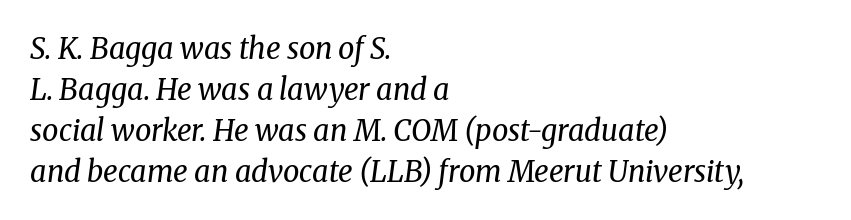
The image shows 29 px regular-weight serif type, italic (leaning right); set left-aligned, normal line spacing (1.41x), normal letter spacing, not underlined; medium stroke contrast and a medium x-height.
